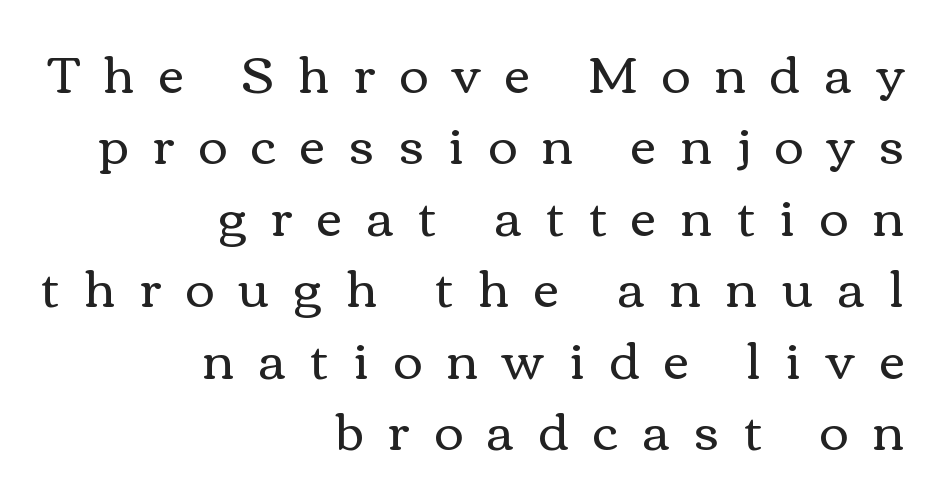
Q: Is the text bold? A: No.
Q: Is the text italic (slanted)? A: No, it is upright.
Q: Is the text underlined? A: No.
Q: How is the paragraph aligned? A: Right-aligned.
Q: Is the spacing between letters normal or unusually wide? A: Unusually wide.
Q: Is the spacing between lines tight, normal or loose? A: Normal.
Q: Width (condensed, normal, or wide)? A: Wide.
Q: Stroke contrast? A: Medium.
Q: x-height? A: Medium.
Q: Monospaced? A: No.
